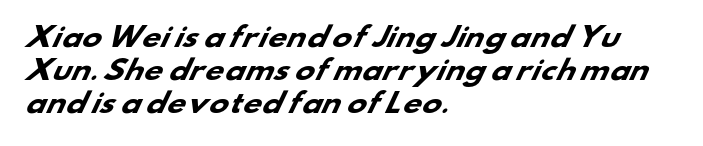
The image shows 26 px bold type; set left-aligned, normal line spacing (1.26x), normal letter spacing, not underlined.
